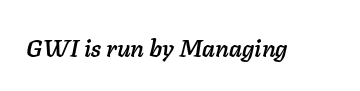
{"italic": "yes", "lean": "right", "slant_degrees": 11, "underline": "no", "letter_spacing": "normal", "letter_spacing_em": 0.0, "glyph_px": 24}
